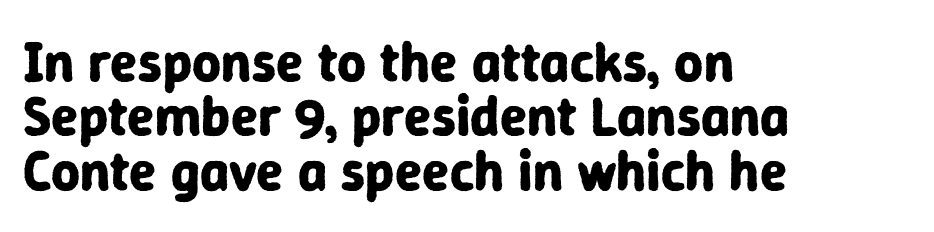
The face used here is proportionally spaced, like ordinary book or web type. Summary of vertical rhythm: compact, with narrow interline spacing. The space directly below the letters is spotless. Notice how thick the strokes are: this is what a full bold looks like. In CSS terms this would be text-align: left.
